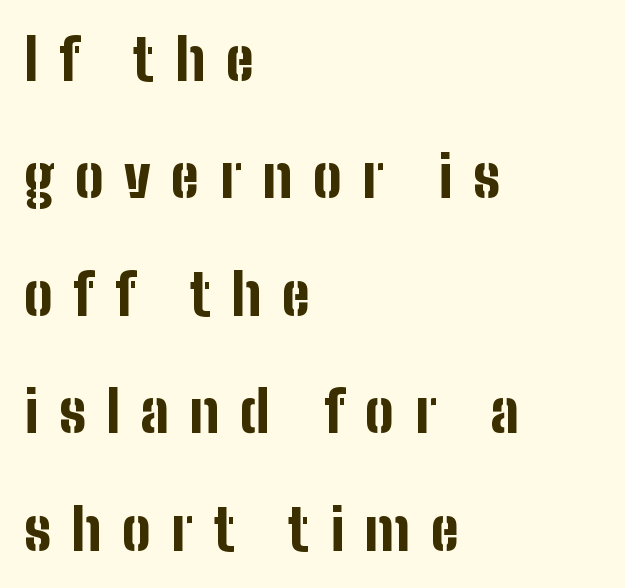
Q: Is the text bold? A: Yes.
Q: Is the text italic (slanted)? A: No, it is upright.
Q: Is the typeface a serif or a sans-serif typeface? A: Sans-serif.
Q: Is the text underlined? A: No.
Q: How is the paragraph aligned? A: Left-aligned.
Q: Is the spacing between letters normal or unusually wide? A: Unusually wide.
Q: Is the spacing between lines tight, normal or loose? A: Loose.
Q: Width (condensed, normal, or wide)? A: Condensed.
Q: Stroke contrast? A: Low.
Q: x-height? A: Medium.
Q: Monospaced? A: No.
